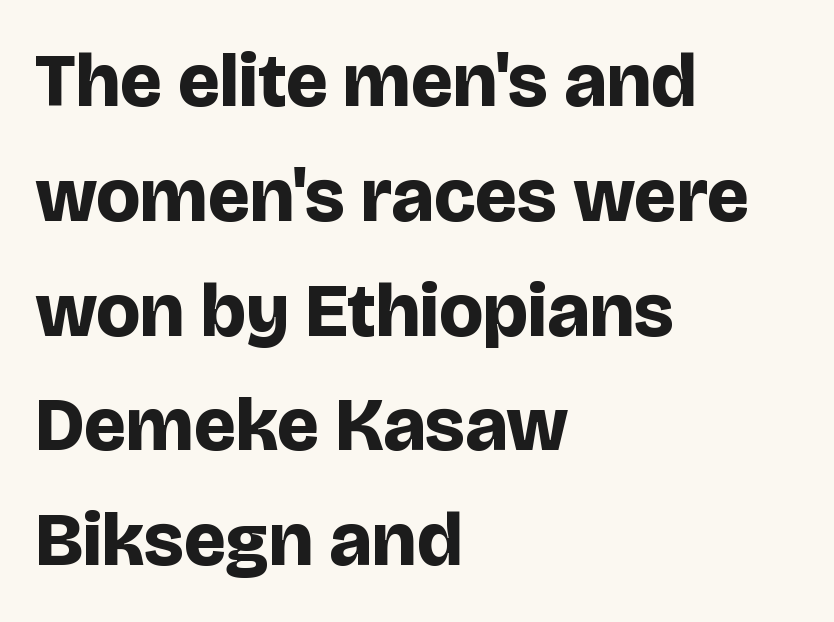
Stroke terminals: plain, sans-serif. Each row of text sits above clean, open space. Alignment: flush left. Strokes here are thick enough to call this a true bold.
